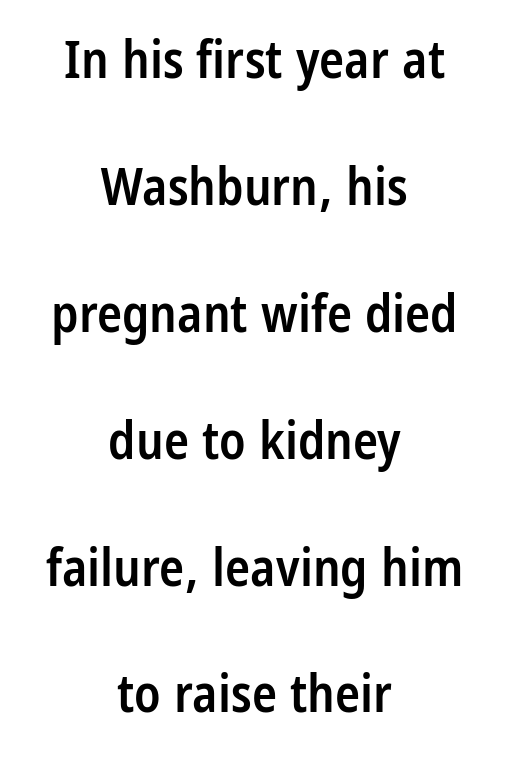
{"serif": "no", "italic": "no", "bold": "semi", "weight": "semibold", "width": "condensed", "stroke_contrast": "low", "x_height": "large", "monospaced": "no", "underline": "no", "align": "center", "line_spacing": "loose", "line_spacing_ratio": 2.44, "letter_spacing": "normal", "letter_spacing_em": 0.0, "glyph_px": 52}
